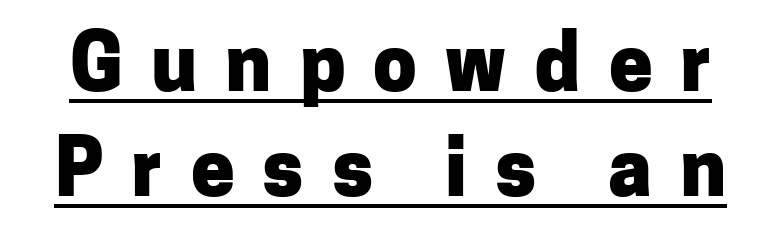
{"serif": "no", "italic": "no", "bold": "yes", "weight": "heavy", "width": "normal", "stroke_contrast": "low", "x_height": "medium", "monospaced": "no", "underline": "yes", "line_spacing": "normal", "line_spacing_ratio": 1.35, "letter_spacing": "wide", "letter_spacing_em": 0.36, "glyph_px": 78}
